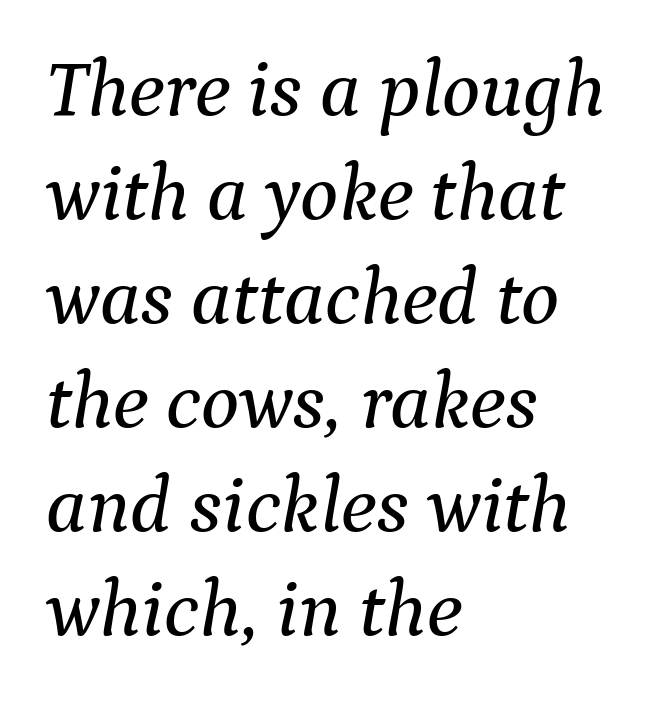
Q: Is the text italic (slanted)? A: Yes, it leans right by about 9 degrees.
Q: Is the typeface a serif or a sans-serif typeface? A: Serif.
Q: Is the text underlined? A: No.
Q: How is the paragraph aligned? A: Left-aligned.
Q: Is the spacing between letters normal or unusually wide? A: Normal.
Q: Is the spacing between lines tight, normal or loose? A: Normal.
Q: Width (condensed, normal, or wide)? A: Normal.
Q: Stroke contrast? A: Medium.
Q: x-height? A: Medium.
Q: Monospaced? A: No.
